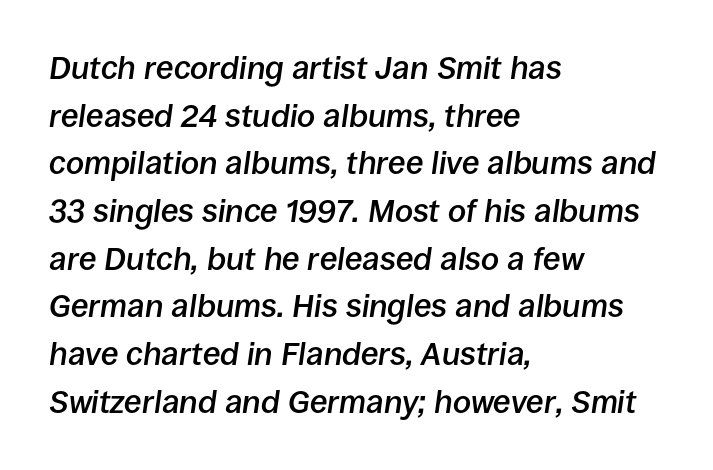
Think of a printed novel: that variable character pitch is what you see here. Successive baselines arrive at the customary interval. Just letters on the line, the space beneath them empty. This rendering uses left alignment, leaving the right contour irregular. Notice how the stems are inclined rather than vertical — that's the hallmark of italics.
